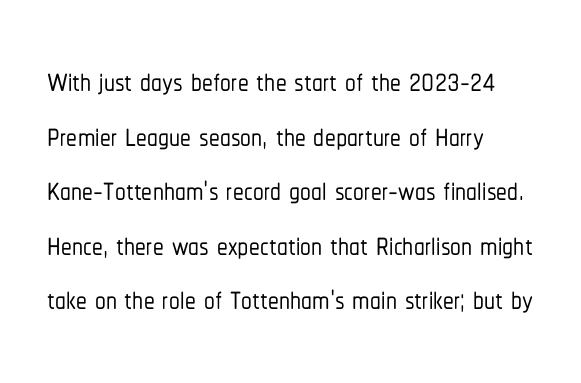
{"serif": "no", "italic": "no", "width": "condensed", "stroke_contrast": "low", "x_height": "medium", "monospaced": "no", "underline": "no", "align": "left", "line_spacing": "normal", "line_spacing_ratio": 1.27, "letter_spacing": "normal", "letter_spacing_em": 0.0, "glyph_px": 43}
